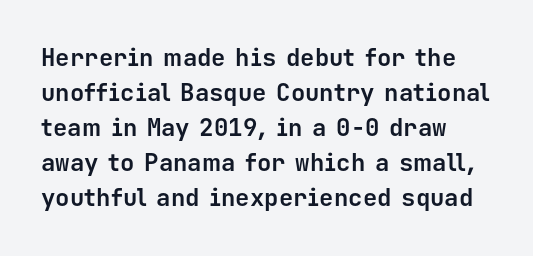
The image shows 24 px bold type, upright; set left-aligned, normal line spacing (1.46x), normal letter spacing, not underlined.
